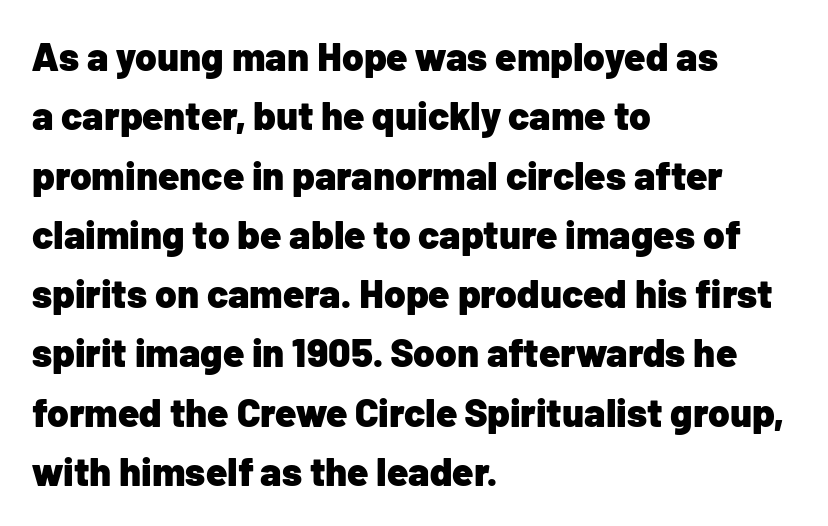
Q: Is the text bold? A: Yes.
Q: Is the text italic (slanted)? A: No, it is upright.
Q: Is the typeface a serif or a sans-serif typeface? A: Sans-serif.
Q: Is the text underlined? A: No.
Q: How is the paragraph aligned? A: Left-aligned.
Q: Is the spacing between letters normal or unusually wide? A: Normal.
Q: Is the spacing between lines tight, normal or loose? A: Normal.
Q: Width (condensed, normal, or wide)? A: Normal.
Q: Stroke contrast? A: Low.
Q: x-height? A: Medium.
Q: Monospaced? A: No.
